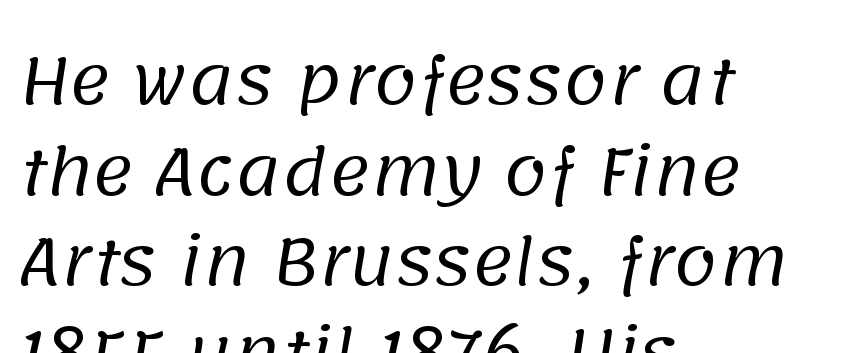
Q: Is the text bold? A: No.
Q: Is the typeface a serif or a sans-serif typeface? A: Sans-serif.
Q: Is the text underlined? A: No.
Q: How is the paragraph aligned? A: Left-aligned.
Q: Is the spacing between letters normal or unusually wide? A: Normal.
Q: Is the spacing between lines tight, normal or loose? A: Normal.
Q: Width (condensed, normal, or wide)? A: Normal.
Q: Stroke contrast? A: Low.
Q: x-height? A: Large.
Q: Monospaced? A: No.
